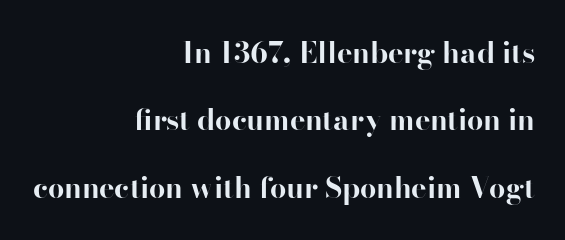
The image shows 29 px bold serif type, upright; set right-aligned, loose line spacing (2.32x), normal letter spacing, not underlined; high stroke contrast and a small x-height.
